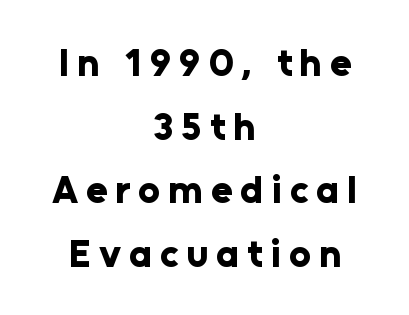
The image shows 39 px bold sans-serif type, upright; set centered, normal line spacing (1.63x), unusually wide letter spacing (+0.2 em), not underlined; low stroke contrast and a medium x-height.
